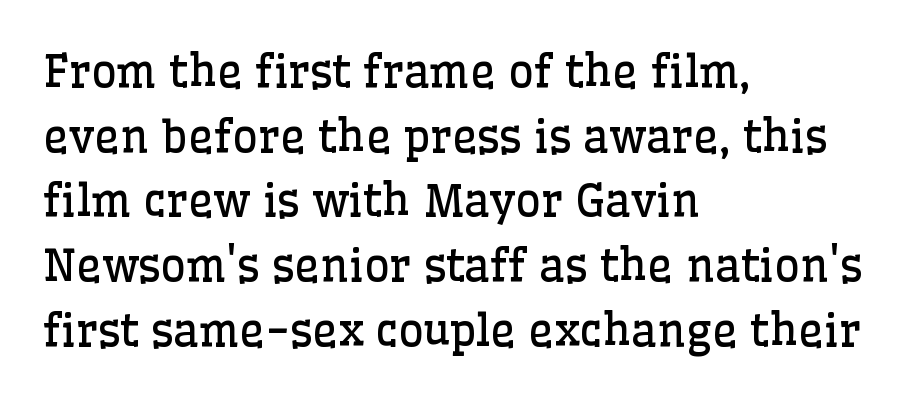
{"serif": "yes", "italic": "no", "bold": "no", "weight": "regular", "width": "normal", "stroke_contrast": "low", "x_height": "medium", "monospaced": "no", "underline": "no", "align": "left", "line_spacing": "normal", "line_spacing_ratio": 1.47, "letter_spacing": "normal", "letter_spacing_em": 0.0, "glyph_px": 44}
